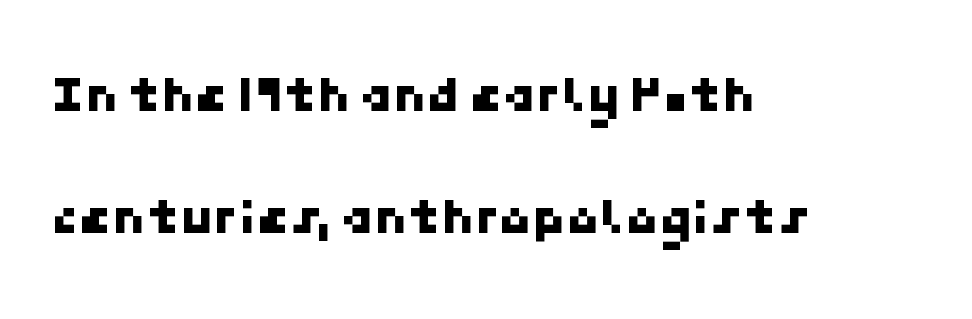
Each letter's strokes conclude bluntly, with no projecting serifs. Casual observation: everything's shoved over to the left. Interline gaps are noticeably wide in this sample. Each word holds together tightly as a unit, with standard inter-letter gaps. The words here are not underlined.
